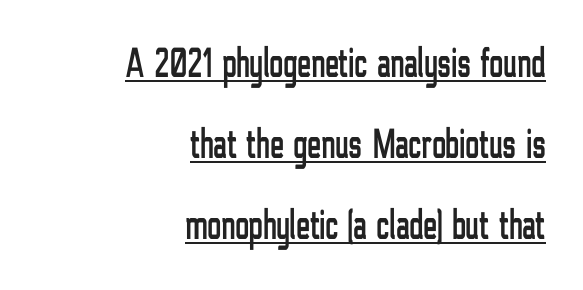
Compared with a flush-left layout, this one pins lines to the opposite, right side. Line spacing here is loose. Inter-character spacing is left at the font's built-in metrics. The specimen includes a rule beneath the text block's lines. The type sits square on the baseline with zero lean.
